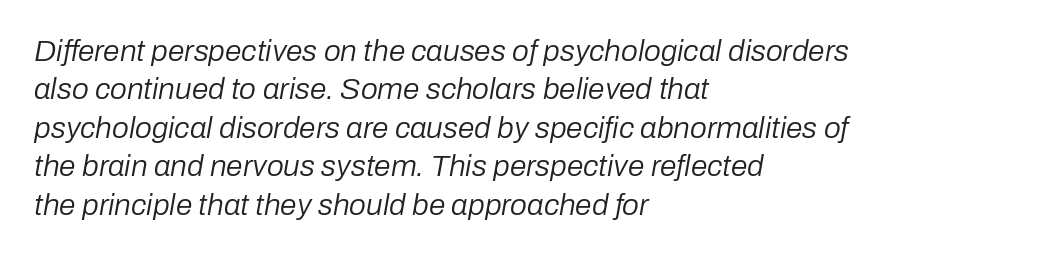
{"italic": "yes", "lean": "right", "slant_degrees": 10, "bold": "no", "weight": "regular", "width": "normal", "stroke_contrast": "low", "x_height": "medium", "monospaced": "no", "underline": "no", "align": "left", "line_spacing": "normal", "line_spacing_ratio": 1.28, "letter_spacing": "normal", "letter_spacing_em": 0.0, "glyph_px": 30}
